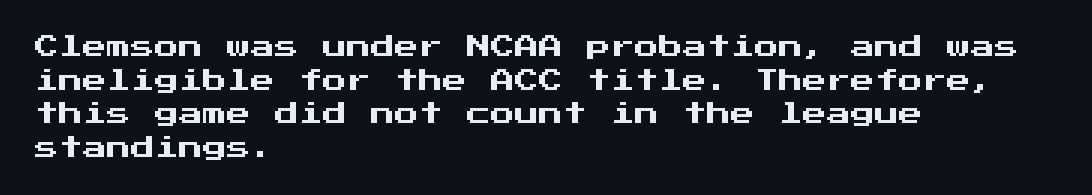
Leading matches the norm, producing a regular column. Every stem runs plumb, perpendicular to the baseline. Underline: absent. In CSS terms this would be text-align: left. Here the glyphs are tracked normally, forming tight word shapes.
